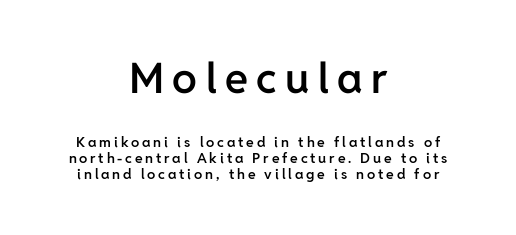
Look at the tracking — it's clearly loosened, letters drifting apart. The whitespace from short lines is split evenly between both sides. Every stem runs plumb, perpendicular to the baseline. These lines carry some extra weight — a demibold, not a full bold. Of the two passages, the one on top uses the larger point size.
